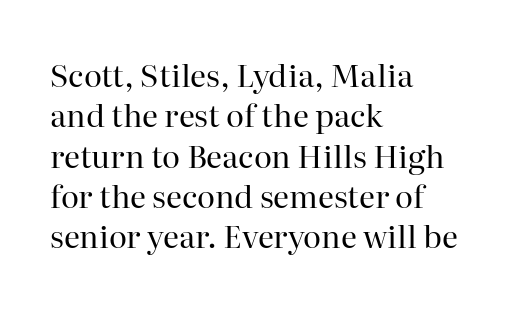
The lettering holds an erect, upright posture throughout. The gaps between neighbouring characters are ordinary and unremarkable. Typeset ragged right — the left edge is the straight one. The vertical gap from one line to the next is medium. Classification — serif. The cut favours lightness, reaching ordinary text weight at its darkest.
